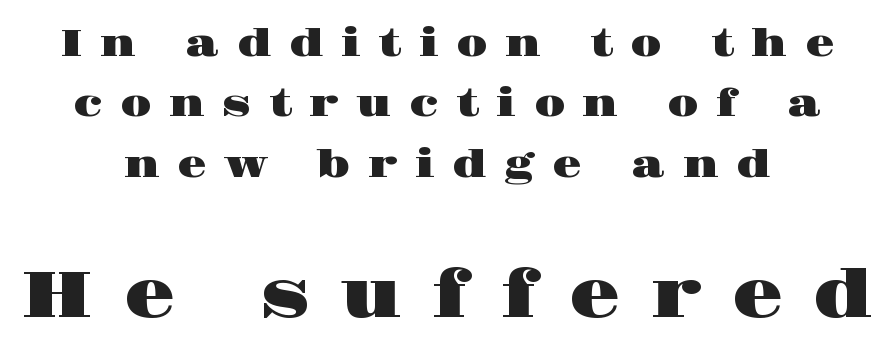
The image shows 66 px wide serif type, upright; set centered, normal line spacing (1.59x), unusually wide letter spacing (+0.46 em), not underlined; the second (bottom) block is 1.74x larger; high stroke contrast and a large x-height.
